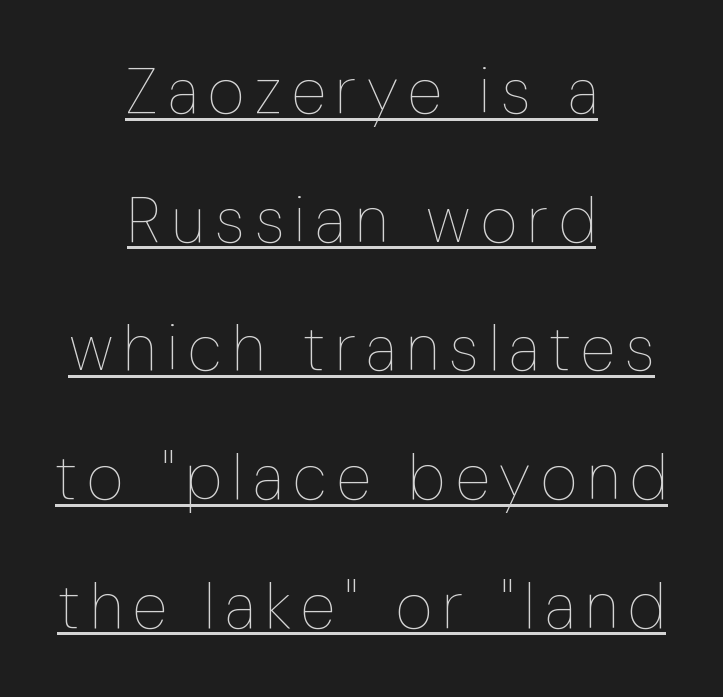
Q: Is the text bold? A: No.
Q: Is the text italic (slanted)? A: No, it is upright.
Q: Is the text underlined? A: Yes.
Q: How is the paragraph aligned? A: Centered.
Q: Is the spacing between lines tight, normal or loose? A: Loose.
Q: Width (condensed, normal, or wide)? A: Condensed.
Q: Stroke contrast? A: Low.
Q: x-height? A: Medium.
Q: Monospaced? A: No.
